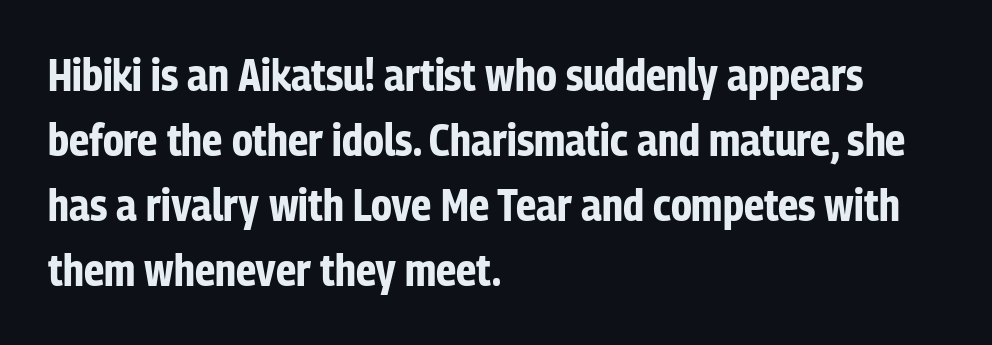
Q: Is the text bold? A: Yes.
Q: Is the text italic (slanted)? A: No, it is upright.
Q: Is the typeface a serif or a sans-serif typeface? A: Sans-serif.
Q: Is the text underlined? A: No.
Q: How is the paragraph aligned? A: Left-aligned.
Q: Is the spacing between letters normal or unusually wide? A: Normal.
Q: Is the spacing between lines tight, normal or loose? A: Normal.
Q: Width (condensed, normal, or wide)? A: Condensed.
Q: Stroke contrast? A: Low.
Q: x-height? A: Medium.
Q: Monospaced? A: No.
